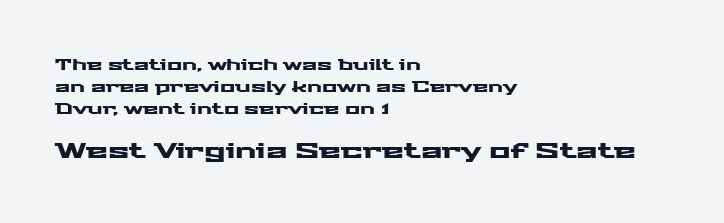
{"italic": "no", "underline": "no", "align": "left", "line_spacing": "normal", "line_spacing_ratio": 1.58, "letter_spacing": "normal", "letter_spacing_em": 0.0, "larger_block": "second", "size_ratio": 1.43, "glyph_px": 20}
